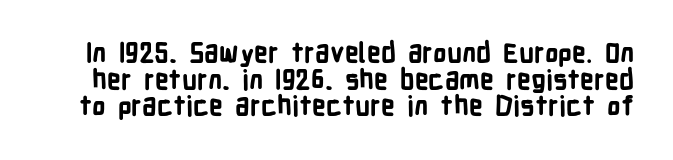
The image shows 27 px bold type, upright; set tight line spacing (0.99x), normal letter spacing, not underlined.
